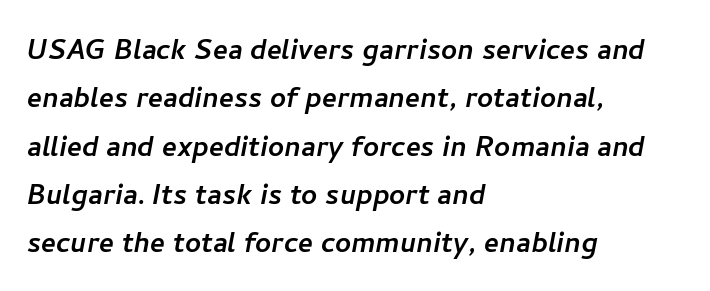
The image shows 35 px sans-serif type; set left-aligned, normal line spacing (1.38x), normal letter spacing, not underlined; low stroke contrast and a medium x-height.
